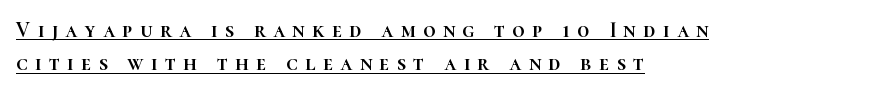
The image shows 22 px text type, upright; set left-aligned, normal line spacing (1.52x), unusually wide letter spacing (+0.33 em), underlined.
